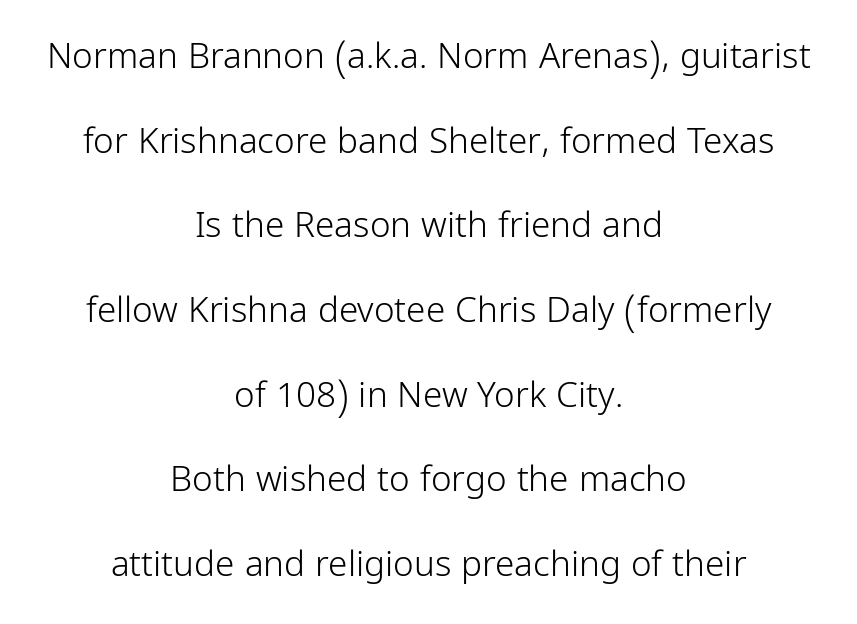
{"serif": "no", "italic": "no", "bold": "no", "weight": "light", "width": "condensed", "stroke_contrast": "low", "x_height": "medium", "monospaced": "no", "underline": "no", "align": "center", "line_spacing": "loose", "line_spacing_ratio": 2.42, "letter_spacing": "normal", "letter_spacing_em": 0.0, "glyph_px": 35}
